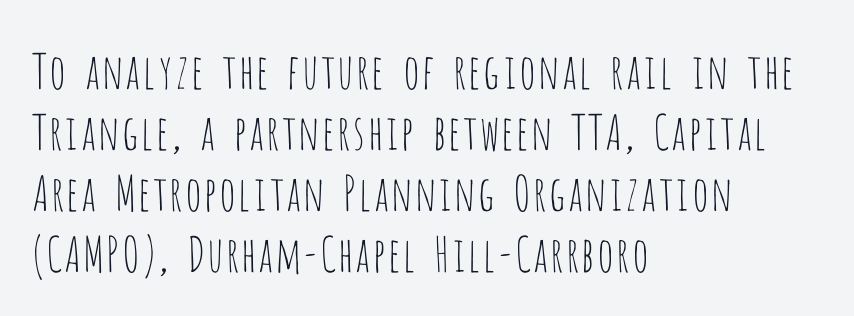
Horizontal bands of white between lines are of average thickness. Note the varied advance widths — an 'i' is clearly narrower than an 'm'. Nothing unusual about the tracking: characters are spaced as the font intends. Just letters on the line, the space beneath them empty. The typeface chosen for these lines omits serifs. Weight: in the light-to-regular range.
